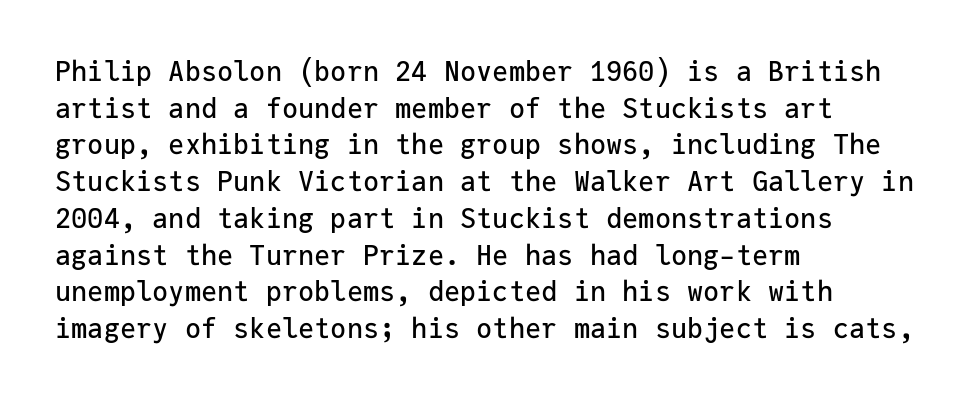
Q: Is the text italic (slanted)? A: No, it is upright.
Q: Is the text underlined? A: No.
Q: How is the paragraph aligned? A: Left-aligned.
Q: Is the spacing between letters normal or unusually wide? A: Normal.
Q: Is the spacing between lines tight, normal or loose? A: Normal.
